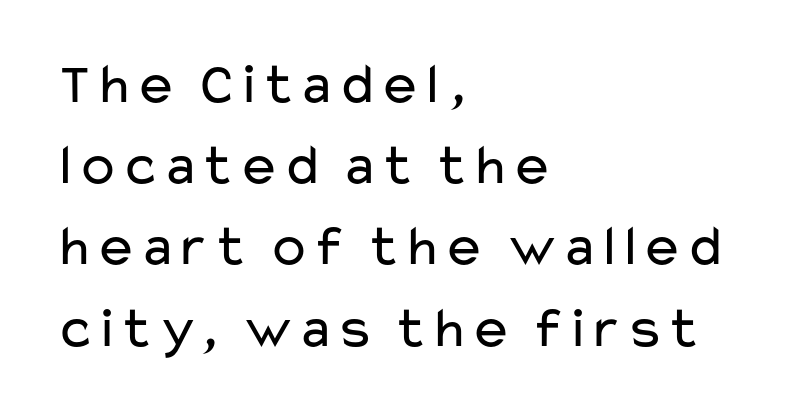
Is the block centered? No — it sits flush against the left margin. Is the letter spacing exaggerated? No — it looks like the ordinary default. Is this a fixed-width face? No — the glyphs have proportional, varying widths. The characters are drawn with everyday or finer stroke widths. Type style note: lacks serifs. Does the lettering tilt? It doesn't — this is upright.
